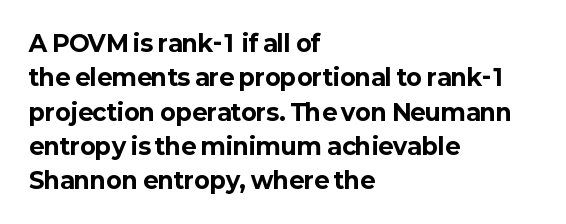
Q: Is the text bold? A: Yes.
Q: Is the text italic (slanted)? A: No, it is upright.
Q: Is the text underlined? A: No.
Q: How is the paragraph aligned? A: Left-aligned.
Q: Is the spacing between letters normal or unusually wide? A: Normal.
Q: Is the spacing between lines tight, normal or loose? A: Normal.
